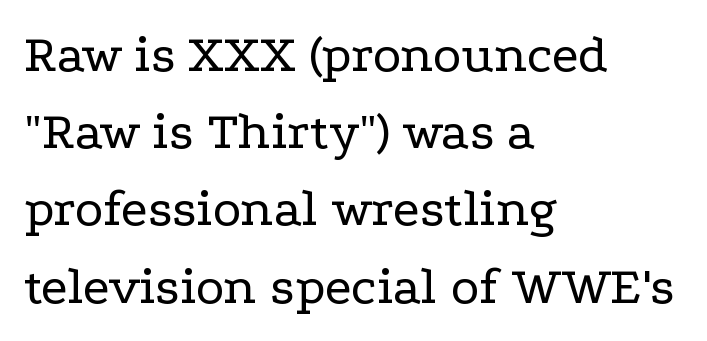
The image shows 54 px regular-weight, wide serif type, upright; set left-aligned, normal line spacing (1.43x), normal letter spacing, not underlined; low stroke contrast and a medium x-height.
